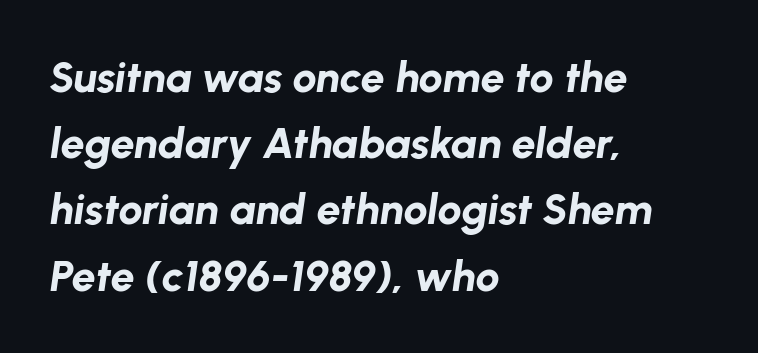
Q: Is the text bold? A: Yes.
Q: Is the text italic (slanted)? A: Yes, it leans right by about 8 degrees.
Q: Is the text underlined? A: No.
Q: How is the paragraph aligned? A: Left-aligned.
Q: Is the spacing between letters normal or unusually wide? A: Normal.
Q: Is the spacing between lines tight, normal or loose? A: Normal.
Q: Width (condensed, normal, or wide)? A: Normal.
Q: Stroke contrast? A: Low.
Q: x-height? A: Medium.
Q: Monospaced? A: No.
